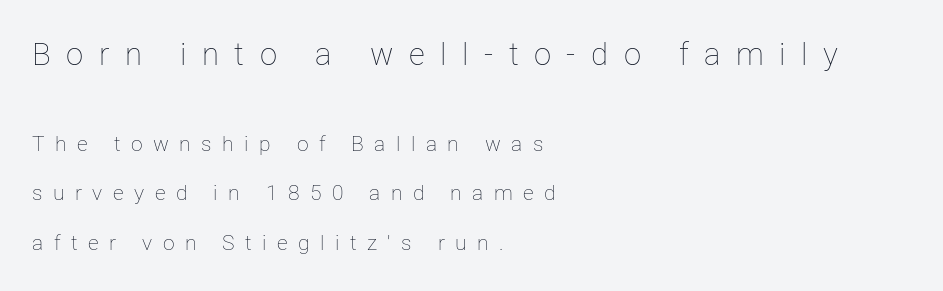
Display-style spreading of the glyphs; the letterfit is very open. This sample is left-justified, so line endings fall wherever the words run out. The words here are not underlined. Varying glyph widths throughout — classic text-font behaviour. Bold? No — there's no thickening of the strokes. Posture: straight, roman, zero tilt.
